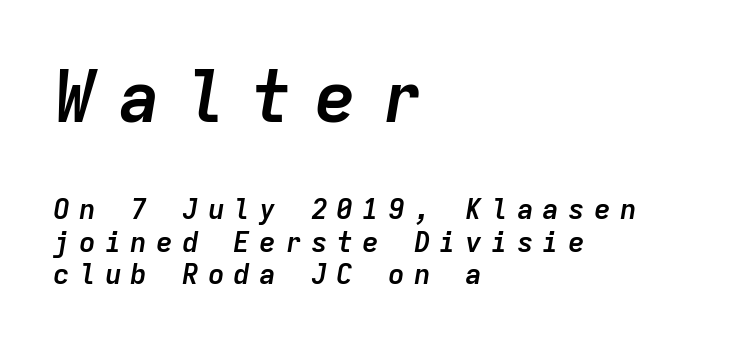
Q: Is the text bold? A: Yes.
Q: Is the text italic (slanted)? A: Yes, it leans right by about 9 degrees.
Q: Is the text underlined? A: No.
Q: How is the paragraph aligned? A: Left-aligned.
Q: Is the spacing between letters normal or unusually wide? A: Unusually wide.
Q: Is the spacing between lines tight, normal or loose? A: Tight.
Q: Which block of text is set in a larger size, the first (top) or the second (bottom)? A: The first (top) one.
Q: Width (condensed, normal, or wide)? A: Normal.
Q: Stroke contrast? A: Low.
Q: x-height? A: Medium.
Q: Monospaced? A: Yes.
